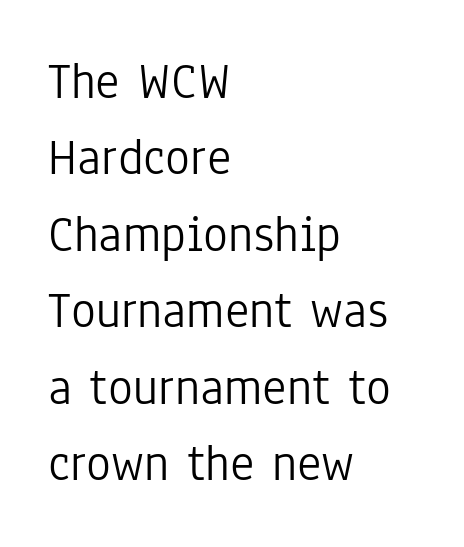
Q: Is the text bold? A: No.
Q: Is the text italic (slanted)? A: No, it is upright.
Q: Is the typeface a serif or a sans-serif typeface? A: Sans-serif.
Q: Is the text underlined? A: No.
Q: How is the paragraph aligned? A: Left-aligned.
Q: Is the spacing between letters normal or unusually wide? A: Normal.
Q: Is the spacing between lines tight, normal or loose? A: Normal.
Q: Width (condensed, normal, or wide)? A: Condensed.
Q: Stroke contrast? A: Low.
Q: x-height? A: Medium.
Q: Monospaced? A: No.
